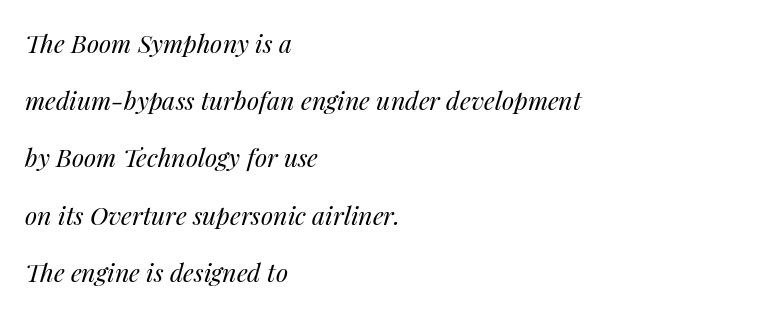
The string is rendered with underlining switched off. One glance says open: line gaps are wider than usual. Characters are canted at an angle relative to the baseline's perpendicular. There is no visible air inserted between adjacent glyphs.
